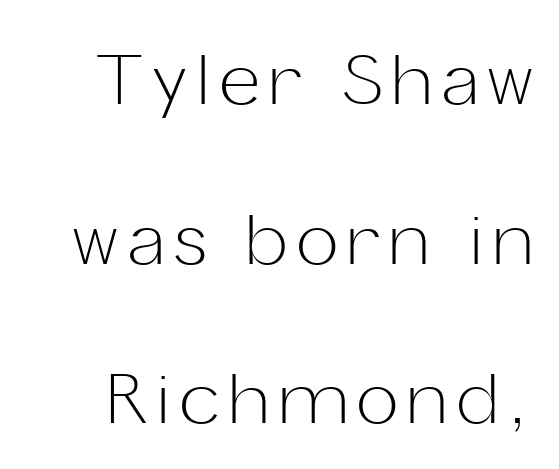
Q: Is the text bold? A: No.
Q: Is the text italic (slanted)? A: No, it is upright.
Q: Is the typeface a serif or a sans-serif typeface? A: Sans-serif.
Q: Is the text underlined? A: No.
Q: Is the spacing between lines tight, normal or loose? A: Loose.
Q: Width (condensed, normal, or wide)? A: Normal.
Q: Stroke contrast? A: Low.
Q: x-height? A: Medium.
Q: Monospaced? A: No.
